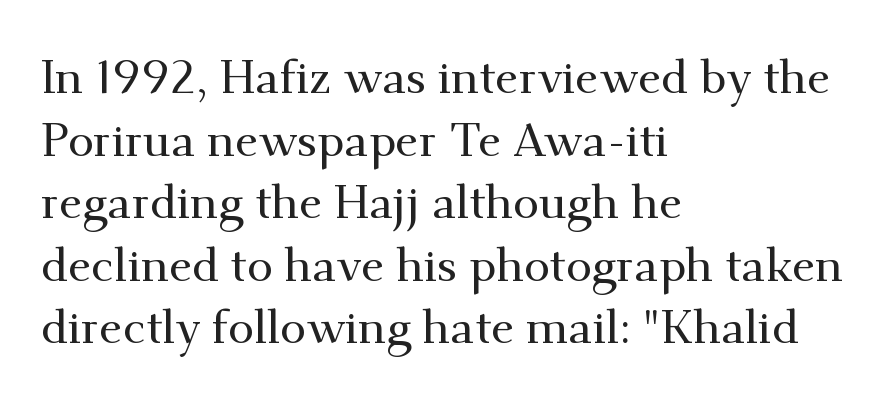
Notice how the passage keeps a crisp vertical edge on the left only. Baseline-to-baseline distance is the conventional proportion of letter height. Type without underlining. Italic? Not at all — the glyphs are vertical. Compared with typical body copy, the letter spacing here is the same.
